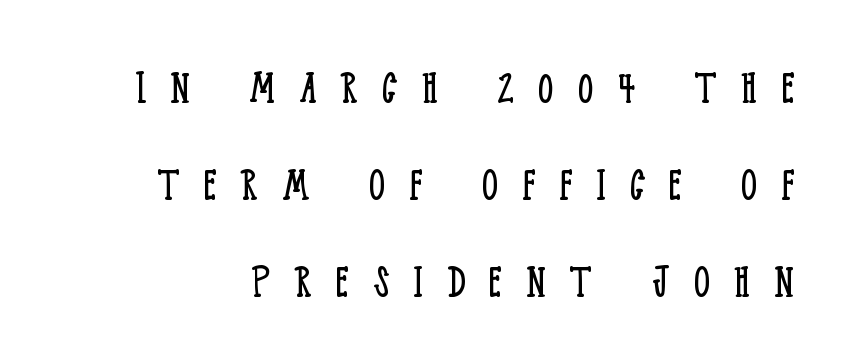
{"serif": "yes", "italic": "no", "bold": "no", "weight": "light", "width": "condensed", "stroke_contrast": "low", "x_height": "large", "monospaced": "no", "underline": "no", "line_spacing": "loose", "line_spacing_ratio": 1.9, "letter_spacing": "wide", "letter_spacing_em": 0.47, "glyph_px": 51}
